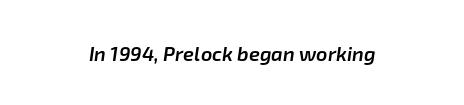
The area under the type is left untouched. Looking at the ascenders, they clearly lean. The paragraph shown floats in the horizontal middle. These lines carry some extra weight — a demibold, not a full bold.
